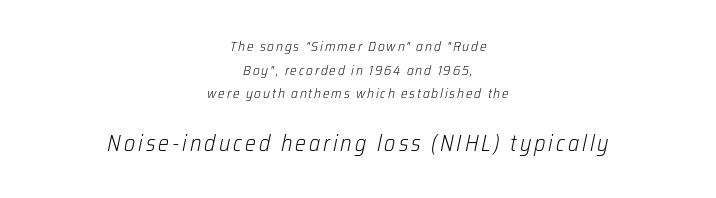
The font sits on the lighter half of the weight spectrum, regular included. An italicized treatment has been applied to the whole sample. The passage shown begins with its smaller block and ends with its larger one. Only glyphs here, with clear space below each row. The lines are quadded center.
